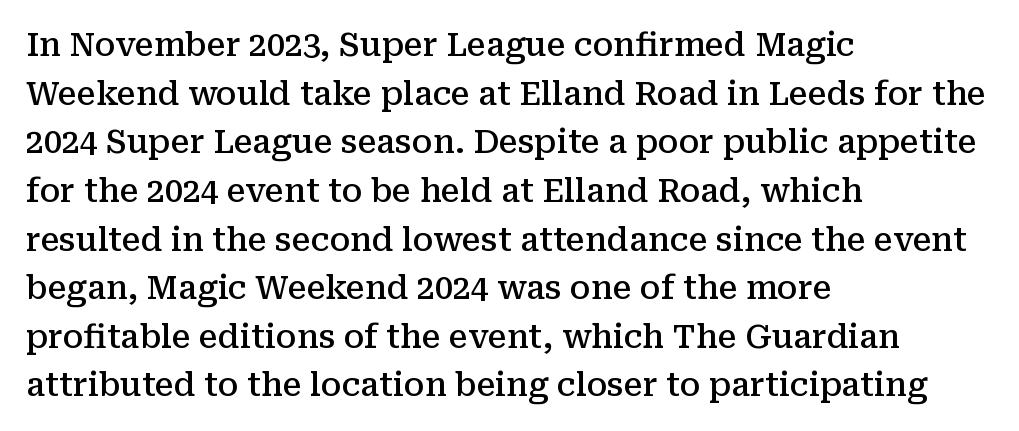
Q: Is the text bold? A: Semi-bold.
Q: Is the text italic (slanted)? A: No, it is upright.
Q: Is the typeface a serif or a sans-serif typeface? A: Serif.
Q: Is the text underlined? A: No.
Q: How is the paragraph aligned? A: Left-aligned.
Q: Is the spacing between letters normal or unusually wide? A: Normal.
Q: Is the spacing between lines tight, normal or loose? A: Normal.
Q: Width (condensed, normal, or wide)? A: Normal.
Q: Stroke contrast? A: Medium.
Q: x-height? A: Medium.
Q: Monospaced? A: No.
